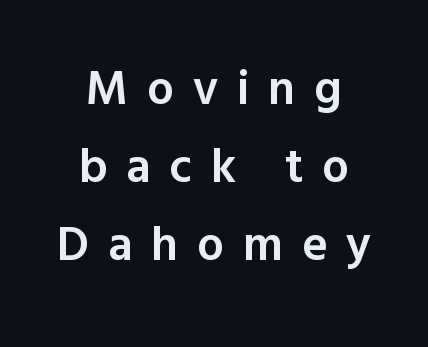
The image shows 48 px semibold sans-serif type, upright; set centered, normal line spacing (1.63x), unusually wide letter spacing (+0.39 em), not underlined; a medium x-height.
